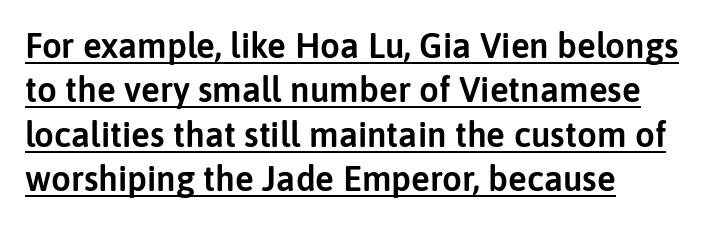
{"serif": "no", "italic": "no", "width": "normal", "stroke_contrast": "low", "x_height": "medium", "monospaced": "no", "underline": "yes", "align": "left", "line_spacing": "normal", "line_spacing_ratio": 1.27, "letter_spacing": "normal", "letter_spacing_em": 0.0, "glyph_px": 35}
